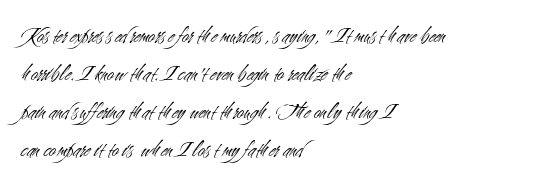
{"bold": "no", "underline": "no", "align": "left", "line_spacing": "normal", "line_spacing_ratio": 1.58, "letter_spacing": "normal", "letter_spacing_em": 0.0, "glyph_px": 24}
